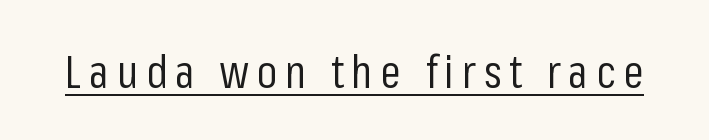
Ascenders rise straight up at ninety degrees. Stroke terminals: plain, sans-serif. You could not count columns in this text — the font is proportionally spaced. Ink coverage per letter is moderate at most.
